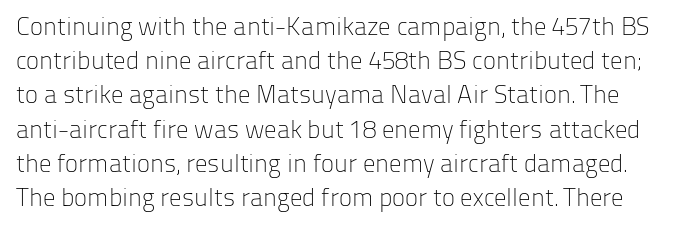
The space between consecutive lines is moderate. Do the letters lean? They stand straight. The cut favours lightness, reaching ordinary text weight at its darkest. The foot of each line stays bare and open. No extra tracking has been applied to these lines.
